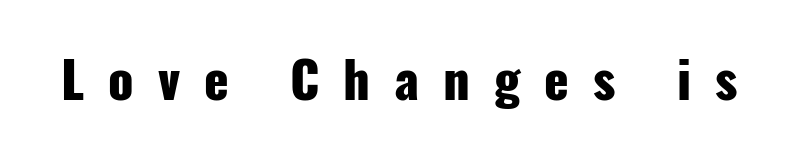
The image shows 51 px heavy, condensed sans-serif type, upright; set unusually wide letter spacing (+0.47 em), not underlined; low stroke contrast and a medium x-height.
